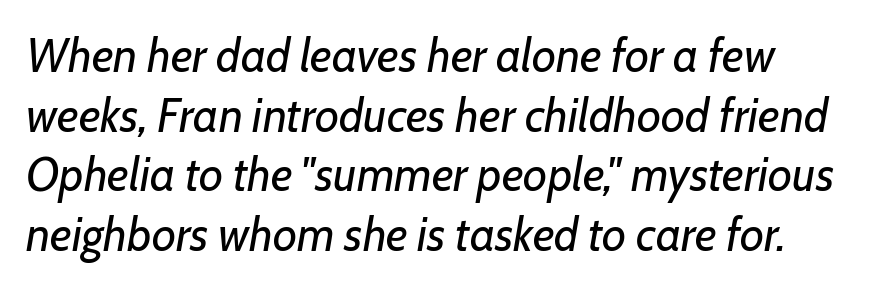
Notice how the passage keeps a crisp vertical edge on the left only. These lines were composed using italics. The typesetting does not lean heavy: it is not bold. Think of a printed novel: that variable character pitch is what you see here. Letters rest on an invisible, unmarked baseline. Nobody touched the tracking dial on this one.
